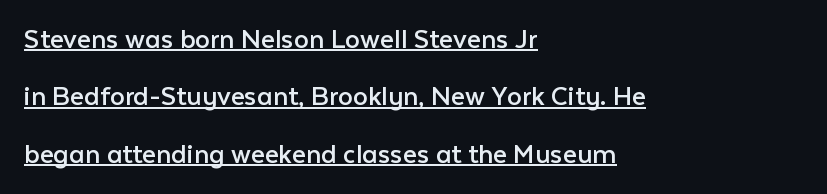
Posture: straight, roman, zero tilt. Stroke mass is kept to a normal reading level or below. These lines stack with their left ends in a neat column. The sample's only ornament is a line tracing under the words. The rendering uses natural spacing where letterforms have individual widths. The passage shown is typeset with a sans-serif family.
